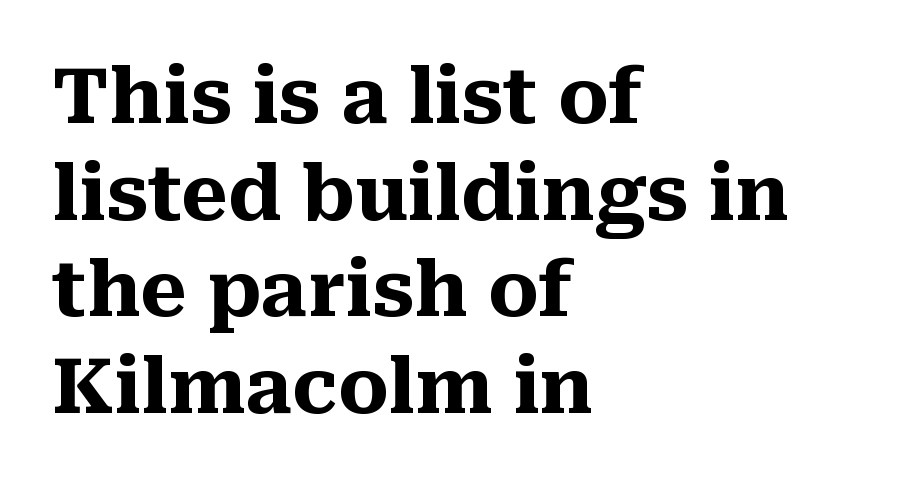
Q: Is the text bold? A: Yes.
Q: Is the text italic (slanted)? A: No, it is upright.
Q: Is the typeface a serif or a sans-serif typeface? A: Serif.
Q: Is the text underlined? A: No.
Q: How is the paragraph aligned? A: Left-aligned.
Q: Is the spacing between letters normal or unusually wide? A: Normal.
Q: Is the spacing between lines tight, normal or loose? A: Normal.
Q: Width (condensed, normal, or wide)? A: Normal.
Q: Stroke contrast? A: Medium.
Q: x-height? A: Medium.
Q: Monospaced? A: No.
